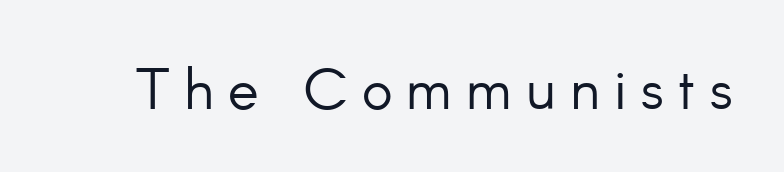
Q: Is the text bold? A: No.
Q: Is the text italic (slanted)? A: No, it is upright.
Q: Is the typeface a serif or a sans-serif typeface? A: Sans-serif.
Q: Is the text underlined? A: No.
Q: Is the spacing between letters normal or unusually wide? A: Unusually wide.
Q: Width (condensed, normal, or wide)? A: Normal.
Q: Stroke contrast? A: Low.
Q: x-height? A: Small.
Q: Monospaced? A: No.
